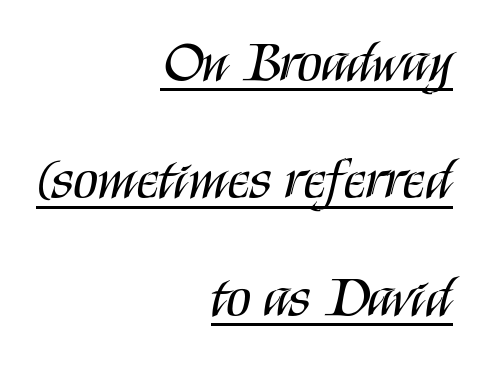
The image shows 57 px regular-weight, condensed sans-serif type; set right-aligned, loose line spacing (2.06x), normal letter spacing, underlined; medium stroke contrast and a large x-height.
